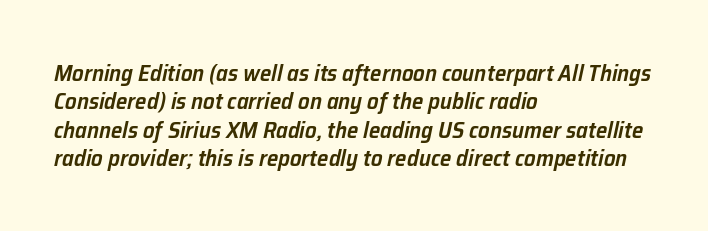
There's an unmistakable incline to the writing here. A student would call this left alignment; a typographer would say flush left, rag right. Heft: intermediate — a semibold. The tracking reads as untouched default to a designer's eye.
